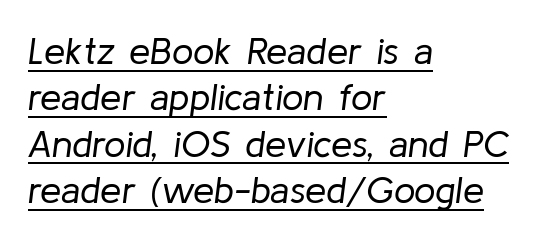
Caption: standard tracking, unaltered. Designer's note — italics engaged. One-word summary of the alignment: left. Weight class: somewhere from thin through regular. Each line of the rendering has a horizontal stroke beneath the glyphs.
